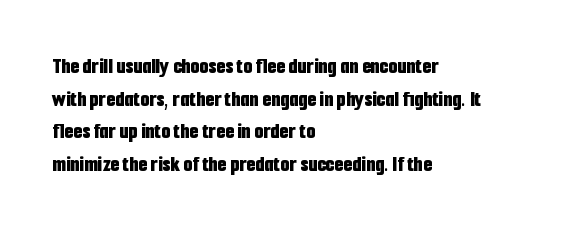
Here the glyphs are tracked normally, forming tight word shapes. One-word summary of the alignment: left. In terms of posture, this sample is upright. Notice how thick the strokes are: this is what a full bold looks like. The lines sit at an ordinary, default distance from one another.
